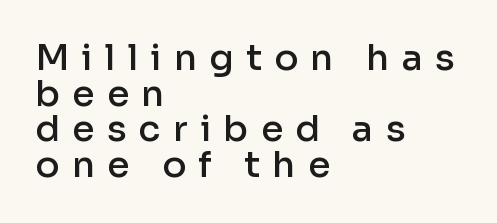
The image shows 36 px semibold sans-serif type, upright; set left-aligned, tight line spacing (0.99x), unusually wide letter spacing (+0.34 em), not underlined; low stroke contrast and a medium x-height.
